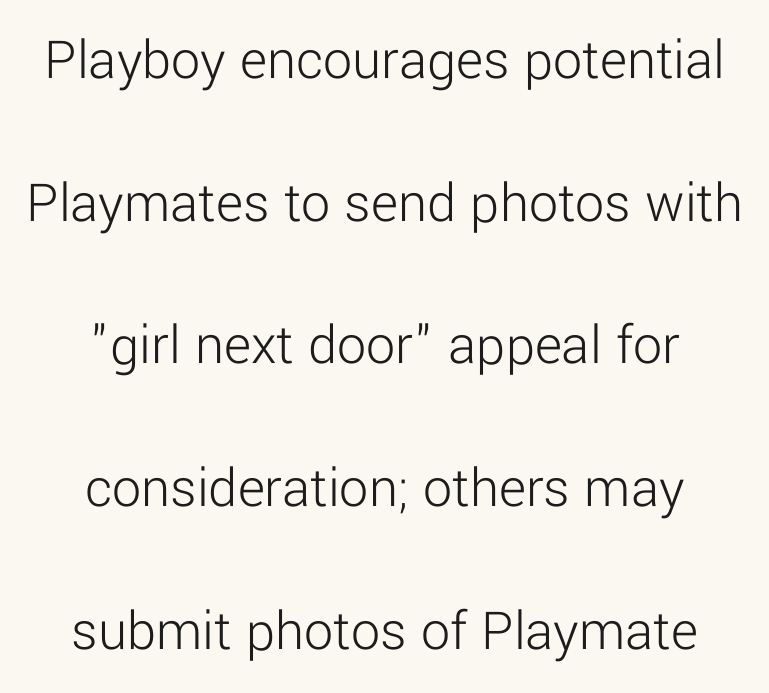
Summary of weight: not heavy and not bold. Successive baselines arrive slowly, with a big drop between each. The letters stand upright; this is a roman face. Nobody drew a line under any word here. The characters display no serif detailing; their extremities are plain. This sample uses plain, unmodified letter spacing.
